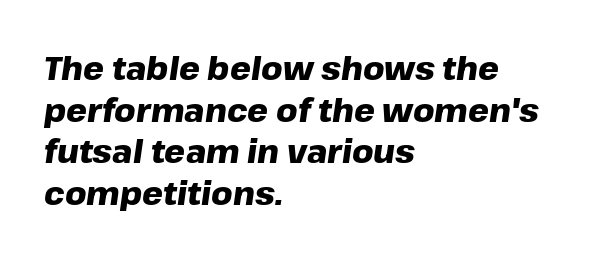
Q: Is the text bold? A: Yes.
Q: Is the text italic (slanted)? A: Yes, it leans right by about 8 degrees.
Q: Is the text underlined? A: No.
Q: How is the paragraph aligned? A: Left-aligned.
Q: Is the spacing between letters normal or unusually wide? A: Normal.
Q: Is the spacing between lines tight, normal or loose? A: Normal.
Q: Width (condensed, normal, or wide)? A: Normal.
Q: Stroke contrast? A: Low.
Q: x-height? A: Medium.
Q: Monospaced? A: No.
